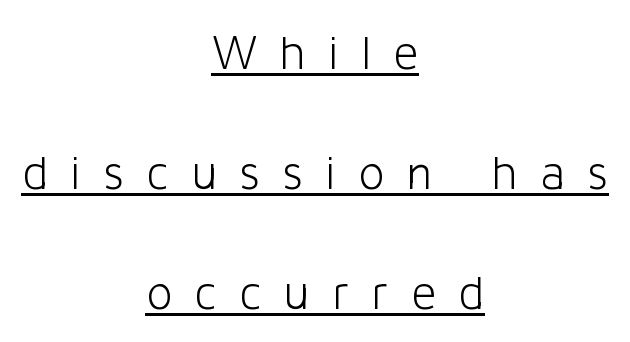
Q: Is the text bold? A: No.
Q: Is the text italic (slanted)? A: No, it is upright.
Q: Is the typeface a serif or a sans-serif typeface? A: Sans-serif.
Q: Is the text underlined? A: Yes.
Q: How is the paragraph aligned? A: Centered.
Q: Is the spacing between letters normal or unusually wide? A: Unusually wide.
Q: Is the spacing between lines tight, normal or loose? A: Loose.
Q: Width (condensed, normal, or wide)? A: Normal.
Q: Stroke contrast? A: Low.
Q: x-height? A: Medium.
Q: Monospaced? A: No.
